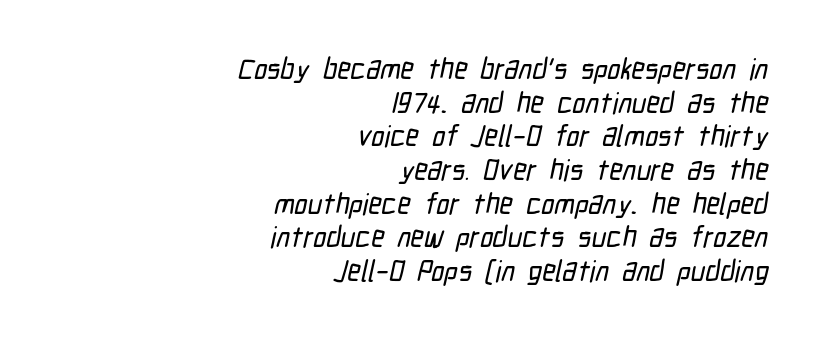
The image shows 29 px condensed sans-serif type; set right-aligned, line spacing 1.16x, normal letter spacing, not underlined; low stroke contrast and a medium x-height.
